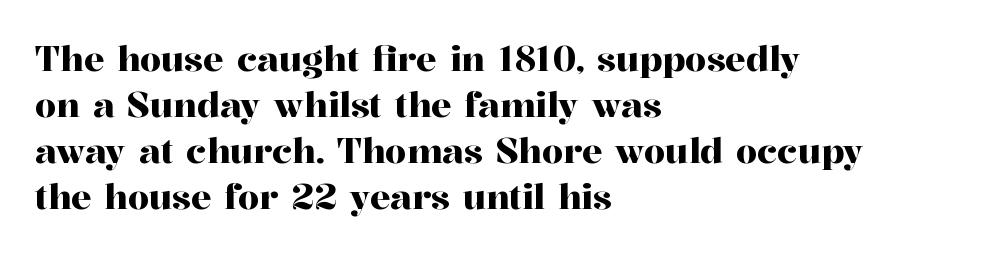
The image shows 34 px serif type, upright; set left-aligned, normal line spacing (1.35x), normal letter spacing, not underlined; high stroke contrast and a medium x-height.
